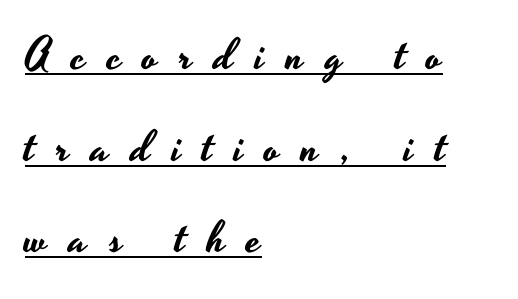
Students, note that the glyphs here are deliberately spaced far apart. Caption: lettering with a line underneath. The text block is weighted toward the left margin, trailing off unevenly rightward. Each letter's strokes conclude bluntly, with no projecting serifs. Do the characters align in a grid? No, the font is proportional.
